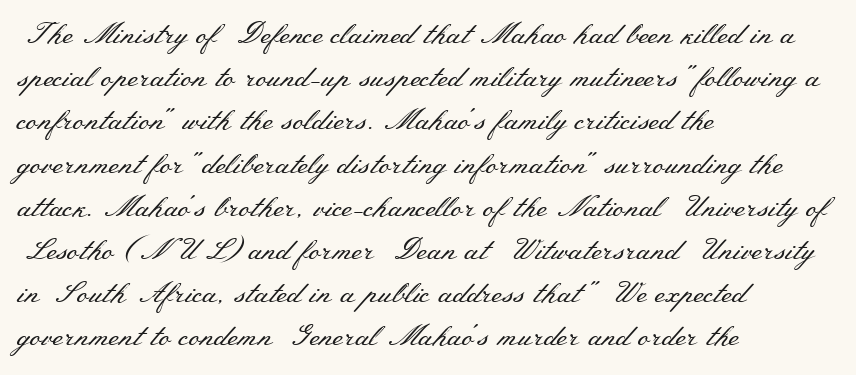
{"serif": "yes", "bold": "no", "weight": "regular", "width": "wide", "stroke_contrast": "medium", "x_height": "small", "monospaced": "no", "underline": "no", "align": "left", "line_spacing": "normal", "line_spacing_ratio": 1.49, "letter_spacing": "normal", "letter_spacing_em": 0.0, "glyph_px": 29}
